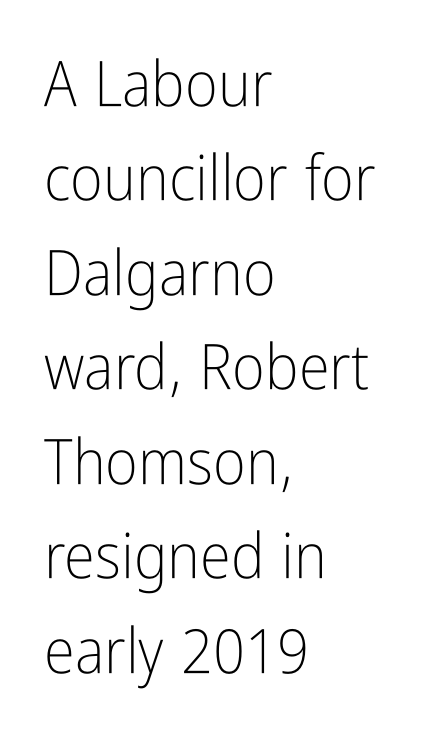
{"serif": "no", "italic": "no", "bold": "no", "weight": "light", "width": "condensed", "stroke_contrast": "low", "x_height": "medium", "monospaced": "no", "underline": "no", "align": "left", "line_spacing": "normal", "line_spacing_ratio": 1.5, "letter_spacing": "normal", "letter_spacing_em": 0.0, "glyph_px": 63}
